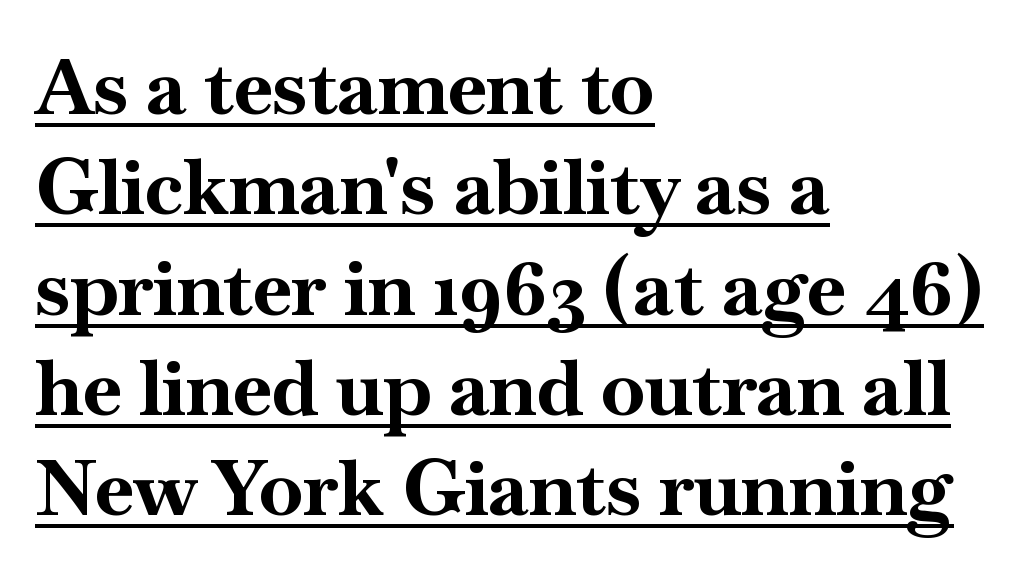
Stroke terminals: seriffed. Does the copy run flush right? No — it runs flush left. The letters are bold, with thick, heavy strokes. These lines keep a tight, regular rhythm from letter to letter. The lettering is marked with a stroke running underneath it.
